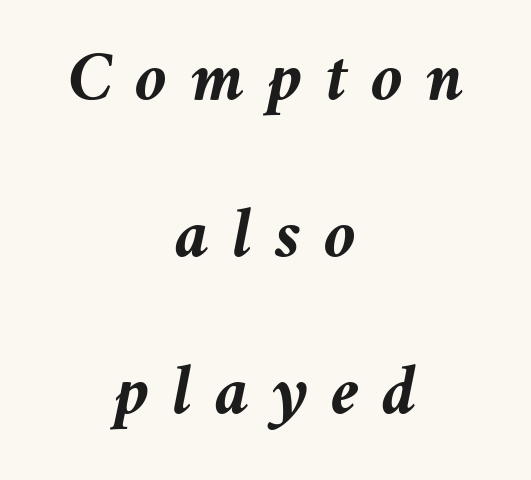
Italic? Definitely — the glyphs are oblique. Compared with an ordinary text face, these strokes are far heavier — a full bold. The passage shown stacks its lines with a broad gap. This rendering uses center alignment, leaving both contours irregular but symmetric.
